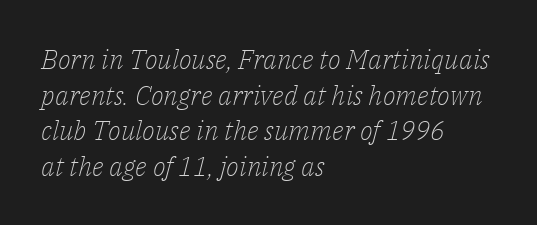
Q: Is the text bold? A: No.
Q: Is the text italic (slanted)? A: Yes, it leans right by about 14 degrees.
Q: Is the text underlined? A: No.
Q: How is the paragraph aligned? A: Left-aligned.
Q: Is the spacing between letters normal or unusually wide? A: Normal.
Q: Is the spacing between lines tight, normal or loose? A: Normal.
